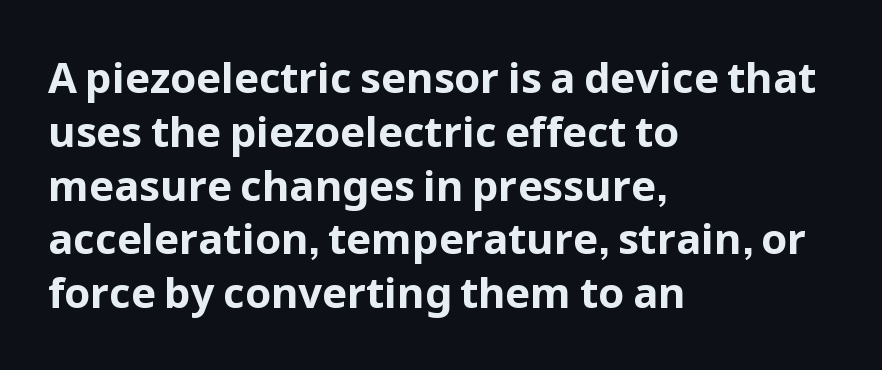
{"serif": "no", "italic": "no", "bold": "yes", "weight": "bold", "width": "normal", "stroke_contrast": "low", "x_height": "medium", "monospaced": "no", "underline": "no", "align": "left", "line_spacing": "normal", "line_spacing_ratio": 1.28, "letter_spacing": "normal", "letter_spacing_em": 0.0, "glyph_px": 42}
